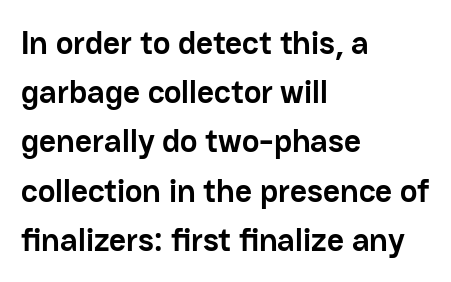
The image shows 33 px semibold sans-serif type, upright; set left-aligned, normal line spacing (1.49x), normal letter spacing, not underlined; low stroke contrast and a medium x-height.
